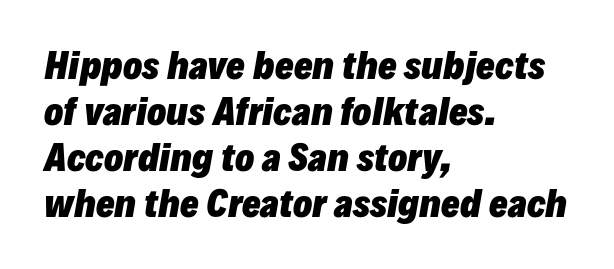
{"italic": "yes", "lean": "right", "slant_degrees": 10, "bold": "yes", "weight": "heavy", "width": "normal", "stroke_contrast": "low", "x_height": "medium", "monospaced": "no", "underline": "no", "align": "left", "line_spacing": "normal", "line_spacing_ratio": 1.31, "letter_spacing": "normal", "letter_spacing_em": 0.0, "glyph_px": 35}
